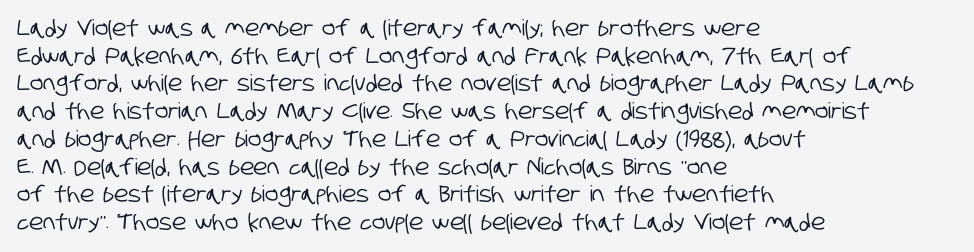
The baseline area is clear. This block has exactly the height ordinary leading produces. Letter spacing: default. The lines are quadded left.
